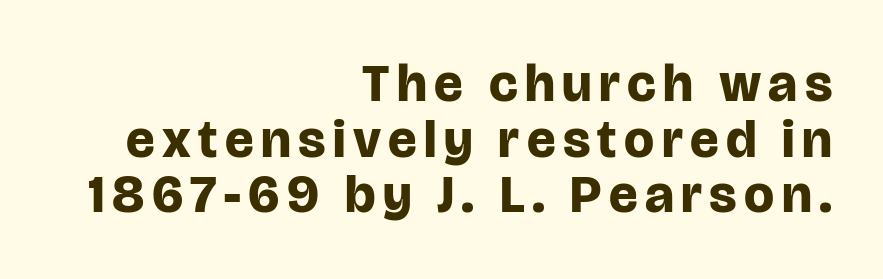
The passage shown is not underscored anywhere. The text was rendered using a sans face with plain stroke endings. Honestly, the rows look squashed on top of each other. Reading down the block, your eye finds every line finishing at a fixed right position. This sample uses an upright cut, with every glyph sitting square on the baseline. This sample has the flowing, uneven cadence of proportional lettering.
